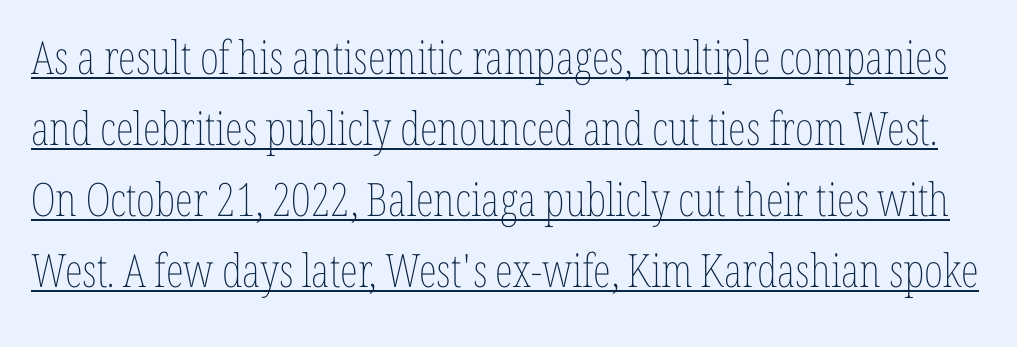
Stems here are at most as thick as an everyday book face. There is no visible air inserted between adjacent glyphs. This sample uses an upright cut, with every glyph sitting square on the baseline. The typesetter has applied underlining to the passage shown. The passage shown stacks its lines at a standard gap. Is this a fixed-width face? No — the glyphs have proportional, varying widths.
